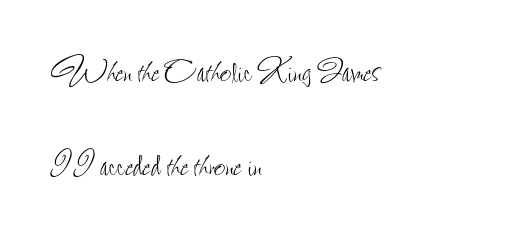
Nobody touched the tracking dial on this one. This rendering features lettering with no underline. The face looks like a standard text weight, possibly lighter. A typesetter would call this leading open, well beyond the default.
